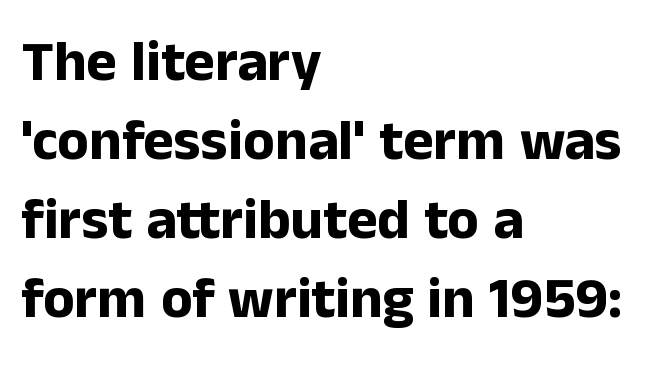
{"serif": "no", "italic": "no", "bold": "yes", "weight": "bold", "width": "normal", "stroke_contrast": "low", "x_height": "medium", "monospaced": "no", "underline": "no", "align": "left", "line_spacing": "normal", "line_spacing_ratio": 1.36, "letter_spacing": "normal", "letter_spacing_em": 0.0, "glyph_px": 58}
